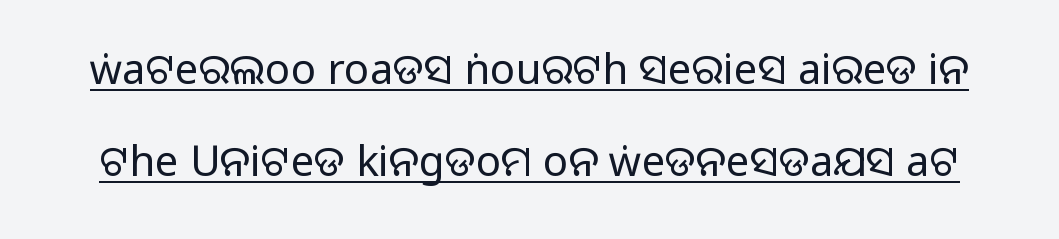
{"serif": "no", "italic": "no", "width": "normal", "stroke_contrast": "medium", "monospaced": "no", "underline": "yes", "line_spacing": "loose", "line_spacing_ratio": 2.19, "letter_spacing": "normal", "letter_spacing_em": 0.0, "glyph_px": 42}
